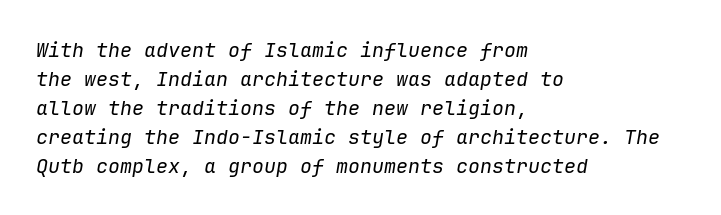
The image shows 20 px text type, italic (leaning right); set left-aligned, normal line spacing (1.45x), normal letter spacing, not underlined.
